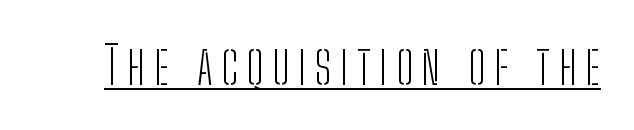
{"serif": "no", "italic": "no", "bold": "no", "weight": "light", "width": "condensed", "stroke_contrast": "low", "x_height": "medium", "monospaced": "no", "underline": "yes", "glyph_px": 51}
